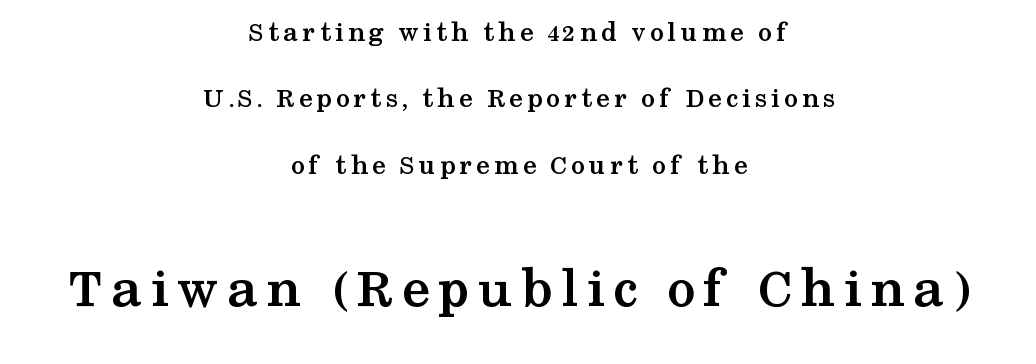
Classification — serif. Is this a fixed-width face? No — the glyphs have proportional, varying widths. The space beneath each line is pristine and unruled. A full-strength bold gives these letters their thick strokes.
